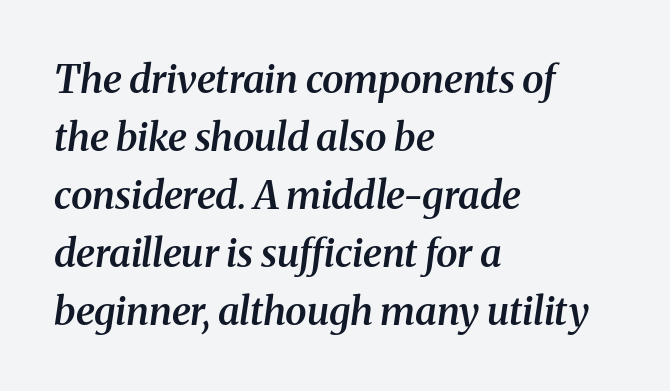
Beneath every word, the page is bare. The gaps between neighbouring characters are ordinary and unremarkable. These lines stack with their left ends in a neat column. The glyphs look as if they've been sheared to an angle.
